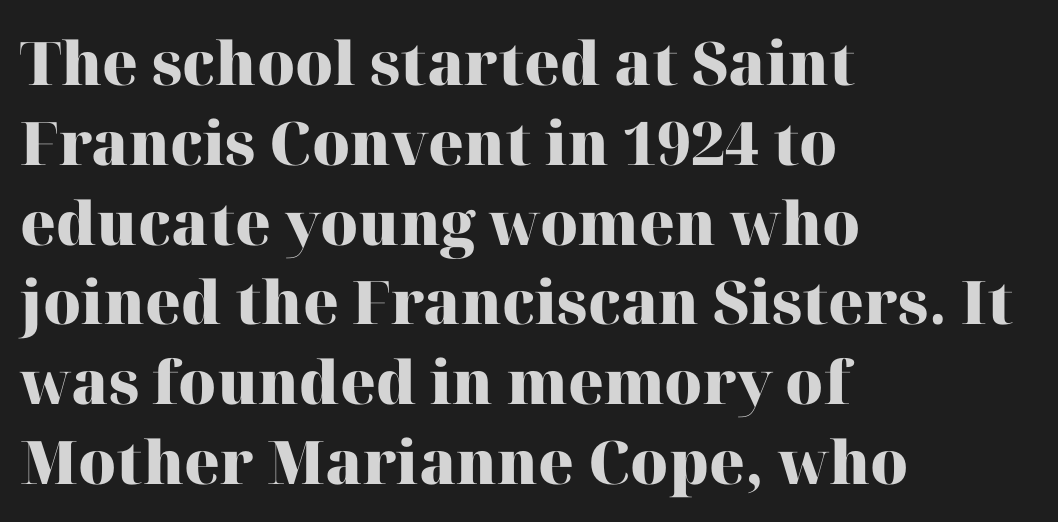
Q: Is the text bold? A: Yes.
Q: Is the text italic (slanted)? A: No, it is upright.
Q: Is the typeface a serif or a sans-serif typeface? A: Serif.
Q: Is the text underlined? A: No.
Q: How is the paragraph aligned? A: Left-aligned.
Q: Is the spacing between letters normal or unusually wide? A: Normal.
Q: Is the spacing between lines tight, normal or loose? A: Normal.
Q: Width (condensed, normal, or wide)? A: Normal.
Q: Stroke contrast? A: High.
Q: x-height? A: Medium.
Q: Monospaced? A: No.
